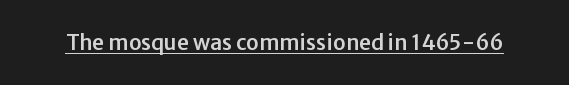
{"italic": "no", "underline": "yes", "letter_spacing": "normal", "letter_spacing_em": 0.0, "glyph_px": 21}
